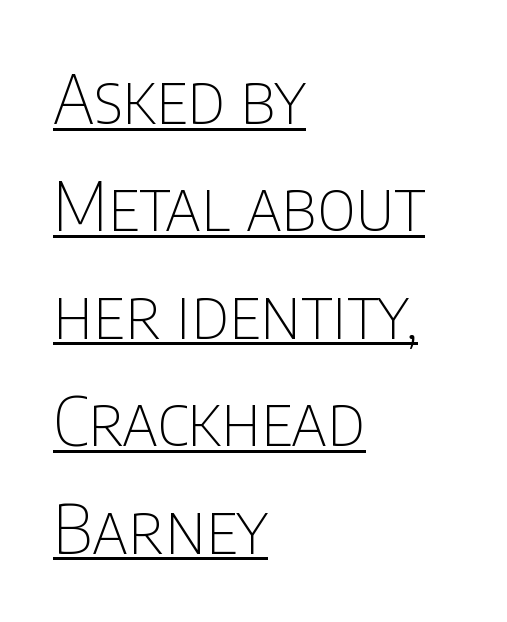
The image shows 68 px thin, condensed sans-serif type, upright; set left-aligned, normal line spacing (1.58x), normal letter spacing, underlined; low stroke contrast and a large x-height.
